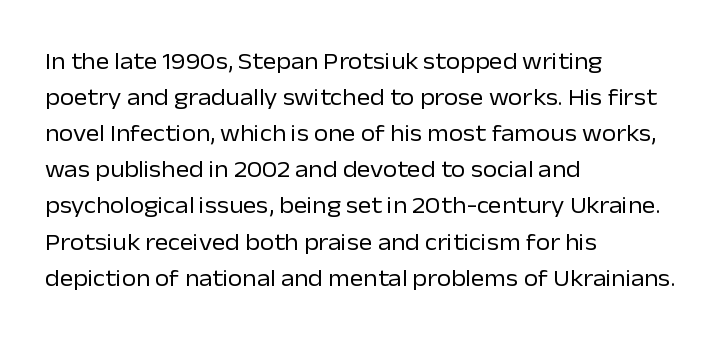
The image shows 23 px text type, upright; set left-aligned, normal line spacing (1.57x), normal letter spacing, not underlined.
